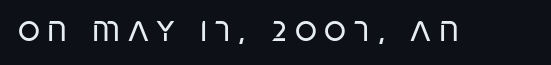
Q: Is the text bold? A: No.
Q: Is the typeface a serif or a sans-serif typeface? A: Sans-serif.
Q: Is the text underlined? A: No.
Q: Is the spacing between letters normal or unusually wide? A: Unusually wide.
Q: Width (condensed, normal, or wide)? A: Condensed.
Q: Stroke contrast? A: Low.
Q: x-height? A: Large.
Q: Monospaced? A: No.
